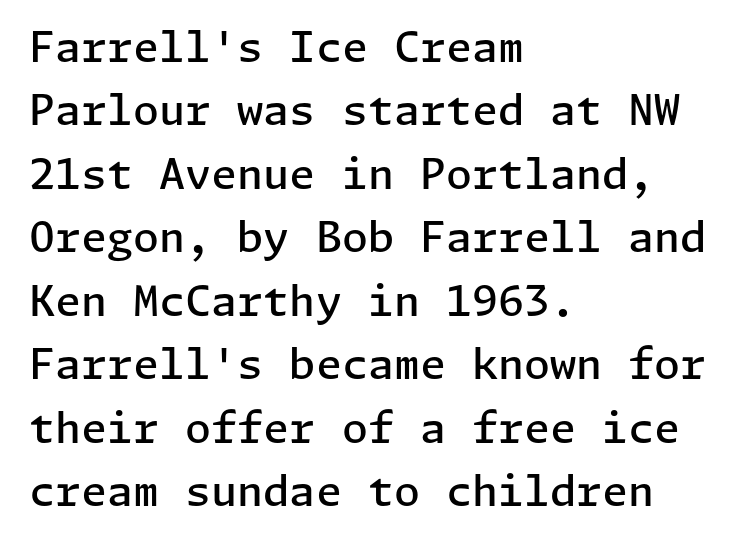
Q: Is the text bold? A: Semi-bold.
Q: Is the text italic (slanted)? A: No, it is upright.
Q: Is the typeface a serif or a sans-serif typeface? A: Sans-serif.
Q: Is the text underlined? A: No.
Q: How is the paragraph aligned? A: Left-aligned.
Q: Is the spacing between letters normal or unusually wide? A: Normal.
Q: Is the spacing between lines tight, normal or loose? A: Normal.
Q: Width (condensed, normal, or wide)? A: Normal.
Q: Stroke contrast? A: Low.
Q: x-height? A: Medium.
